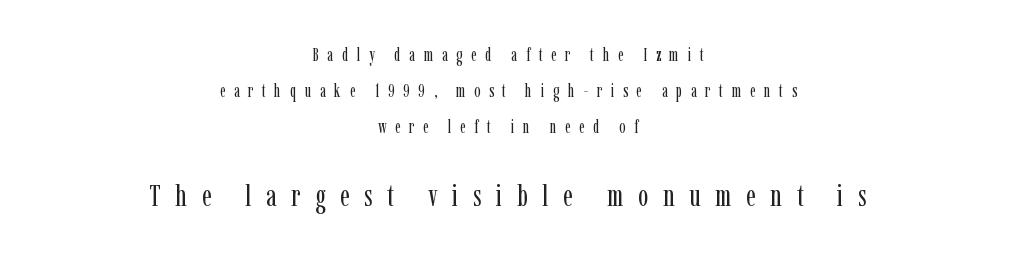
The image shows 31 px regular-weight, condensed serif type, upright; set centered, loose line spacing (2.01x), unusually wide letter spacing (+0.47 em), not underlined; the second (bottom) block is 1.72x larger; low stroke contrast and a medium x-height.
